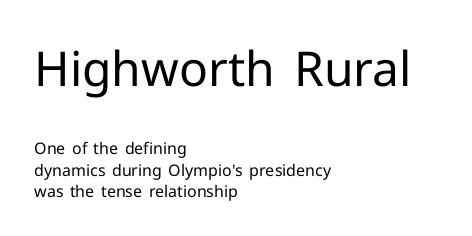
These lines were composed using upright roman letters. Caption: standard tracking, unaltered. A normal amount of white space separates one row of letters from the next. The rendering shrinks the type as you move from the upper chunk to the lower. A clean baseline with only descenders dipping below it. Note: no serifs on the glyphs.
